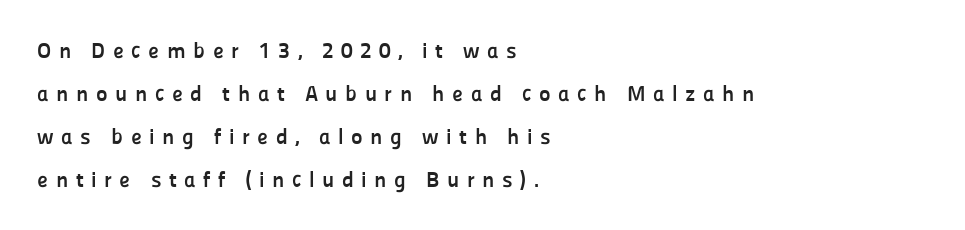
{"italic": "no", "bold": "yes", "underline": "no", "align": "left", "line_spacing": "loose", "line_spacing_ratio": 1.95, "letter_spacing": "wide", "letter_spacing_em": 0.34, "glyph_px": 22}
